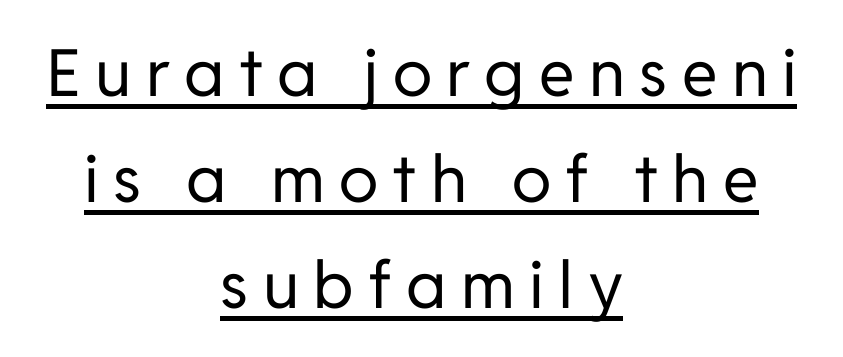
The image shows 65 px regular-weight sans-serif type, upright; set centered, normal line spacing (1.63x), unusually wide letter spacing (+0.22 em), underlined; low stroke contrast and a medium x-height.
